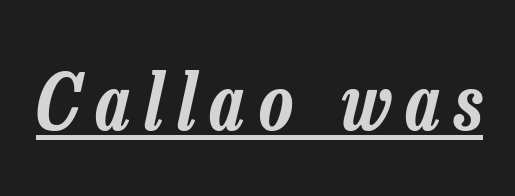
{"italic": "yes", "lean": "right", "slant_degrees": 13, "width": "condensed", "stroke_contrast": "low", "x_height": "medium", "monospaced": "no", "underline": "yes", "letter_spacing": "wide", "letter_spacing_em": 0.2, "glyph_px": 77}
